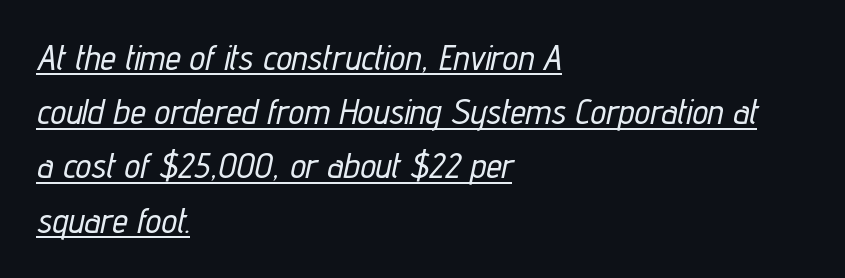
{"italic": "yes", "lean": "right", "slant_degrees": 12, "width": "condensed", "stroke_contrast": "low", "x_height": "medium", "monospaced": "no", "underline": "yes", "align": "left", "line_spacing": "normal", "line_spacing_ratio": 1.55, "letter_spacing": "normal", "letter_spacing_em": 0.0, "glyph_px": 35}
